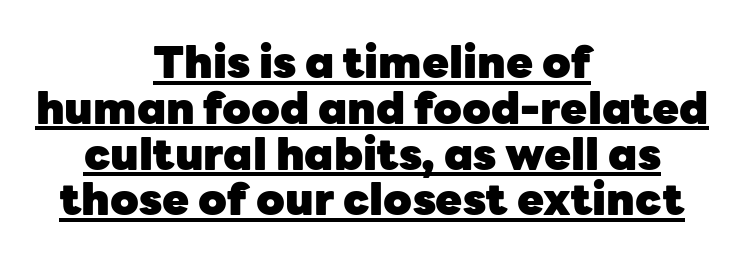
The image shows 44 px heavy sans-serif type, upright; set centered, tight line spacing (1.04x), normal letter spacing, underlined; low stroke contrast and a medium x-height.
